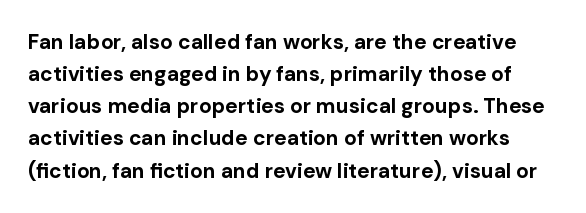
Q: Is the text bold? A: Yes.
Q: Is the text italic (slanted)? A: No, it is upright.
Q: Is the text underlined? A: No.
Q: Is the spacing between letters normal or unusually wide? A: Normal.
Q: Is the spacing between lines tight, normal or loose? A: Normal.
